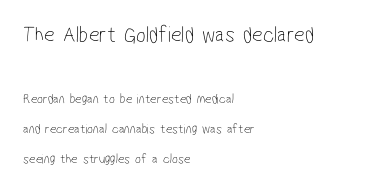
{"bold": "no", "underline": "no", "align": "left", "line_spacing": "loose", "line_spacing_ratio": 2.15, "letter_spacing": "normal", "letter_spacing_em": 0.0, "larger_block": "first", "size_ratio": 1.64, "glyph_px": 23}
